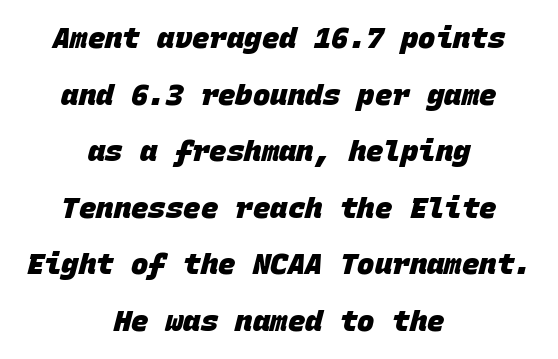
{"serif": "no", "bold": "yes", "weight": "heavy", "width": "normal", "stroke_contrast": "low", "x_height": "large", "monospaced": "yes", "underline": "no", "align": "center", "line_spacing": "loose", "line_spacing_ratio": 1.95, "letter_spacing": "normal", "letter_spacing_em": 0.0, "glyph_px": 29}
